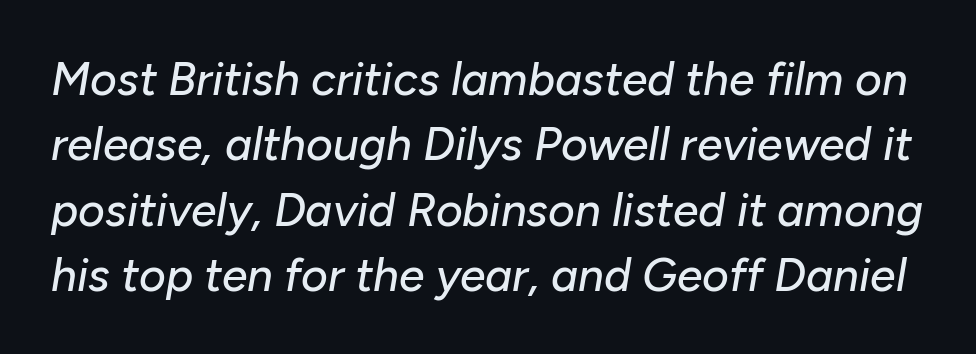
Q: Is the text italic (slanted)? A: Yes, it leans right by about 10 degrees.
Q: Is the text underlined? A: No.
Q: Is the spacing between letters normal or unusually wide? A: Normal.
Q: Is the spacing between lines tight, normal or loose? A: Normal.
Q: Width (condensed, normal, or wide)? A: Normal.
Q: Stroke contrast? A: Low.
Q: x-height? A: Medium.
Q: Monospaced? A: No.
